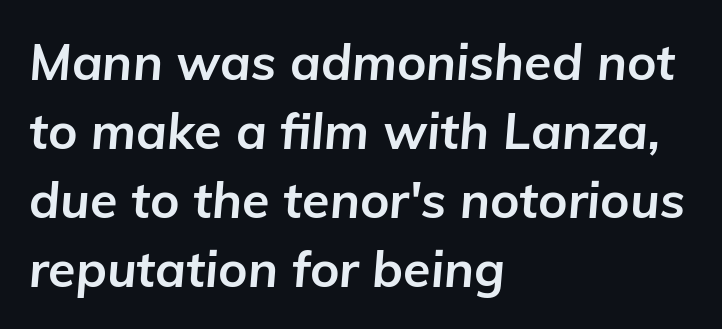
Q: Is the text bold? A: Yes.
Q: Is the text italic (slanted)? A: Yes, it leans right by about 5 degrees.
Q: Is the text underlined? A: No.
Q: How is the paragraph aligned? A: Left-aligned.
Q: Is the spacing between letters normal or unusually wide? A: Normal.
Q: Is the spacing between lines tight, normal or loose? A: Normal.
Q: Width (condensed, normal, or wide)? A: Normal.
Q: Stroke contrast? A: Low.
Q: x-height? A: Medium.
Q: Monospaced? A: No.
